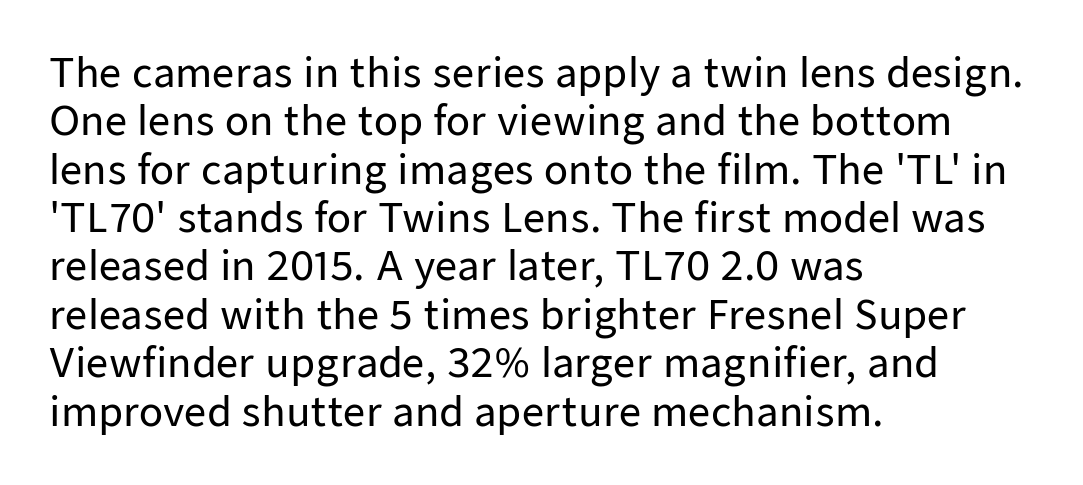
Looks like regular typesetting: each glyph gets only the width it needs. These lines stack with their left ends in a neat column. The letters carry no serifs — their stems end cleanly without finishing strokes. Every character sits straight up, as roman type does. Short note: letters normally spaced.
